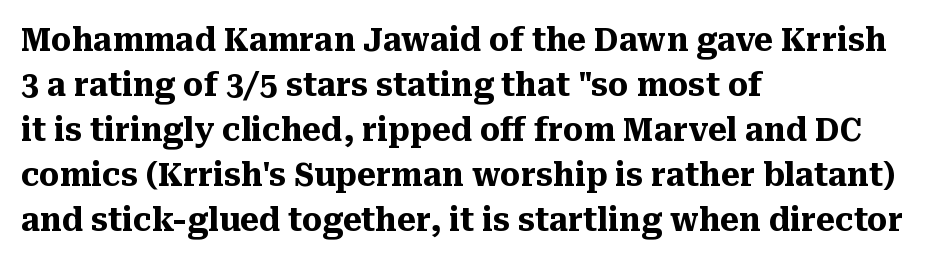
The image shows 32 px heavy serif type, upright; set left-aligned, normal line spacing (1.41x), normal letter spacing, not underlined; medium stroke contrast and a medium x-height.
